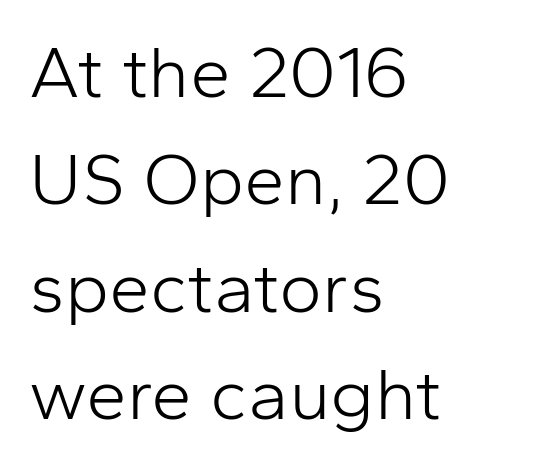
Nope, not italic — everything's standing straight. Do the characters align in a grid? No, the font is proportional. Inter-character spacing is left at the font's built-in metrics. The block of text has a typical density, with ordinary space between rows. The specimen omits any rule beneath the text block's lines.
